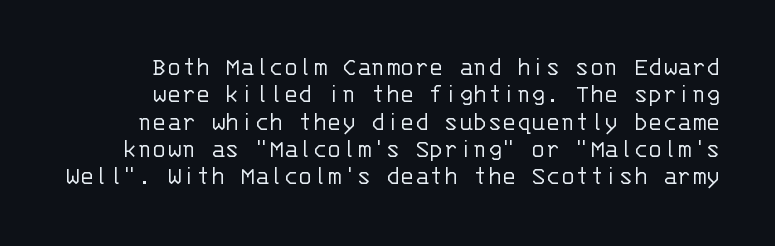
Q: Is the text bold? A: No.
Q: Is the text italic (slanted)? A: No, it is upright.
Q: Is the text underlined? A: No.
Q: Is the spacing between letters normal or unusually wide? A: Normal.
Q: Is the spacing between lines tight, normal or loose? A: Tight.
